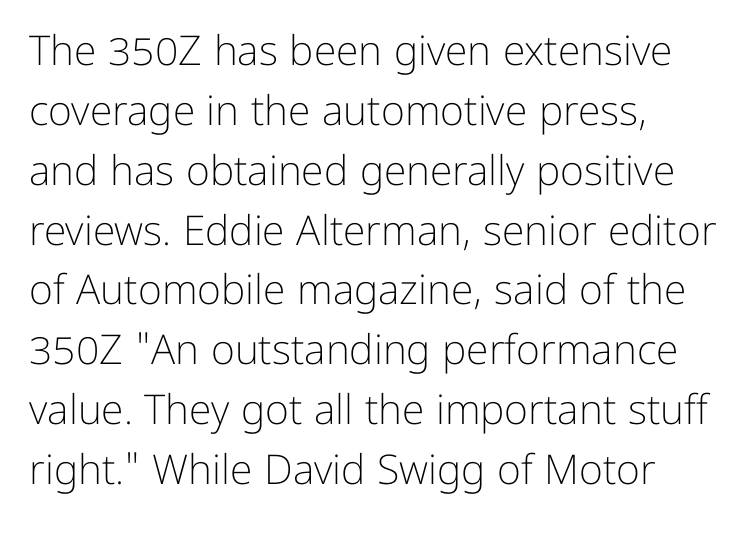
Q: Is the text bold? A: No.
Q: Is the text italic (slanted)? A: No, it is upright.
Q: Is the typeface a serif or a sans-serif typeface? A: Sans-serif.
Q: Is the text underlined? A: No.
Q: How is the paragraph aligned? A: Left-aligned.
Q: Is the spacing between letters normal or unusually wide? A: Normal.
Q: Is the spacing between lines tight, normal or loose? A: Normal.
Q: Width (condensed, normal, or wide)? A: Normal.
Q: Stroke contrast? A: Low.
Q: x-height? A: Medium.
Q: Monospaced? A: No.
